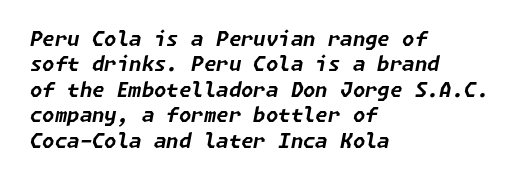
Is the type slanted? Yes — the strokes lean at a clear angle. Anything drawn beneath the words? Only blank space. The typesetting leans heavy: a genuine bold. Visually the block forms a straight wall on the left and a jagged coastline on the right.
